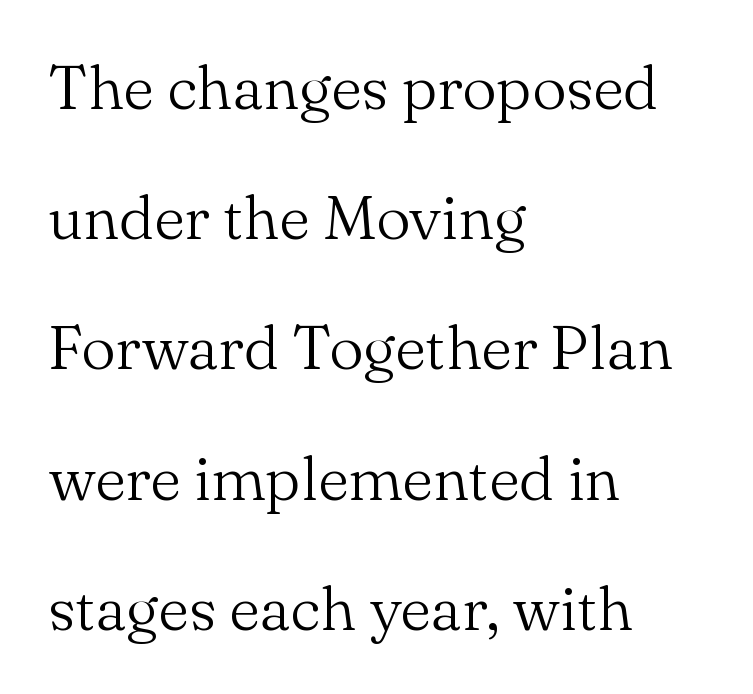
Q: Is the text bold? A: No.
Q: Is the text italic (slanted)? A: No, it is upright.
Q: Is the typeface a serif or a sans-serif typeface? A: Serif.
Q: Is the text underlined? A: No.
Q: How is the paragraph aligned? A: Left-aligned.
Q: Is the spacing between letters normal or unusually wide? A: Normal.
Q: Is the spacing between lines tight, normal or loose? A: Loose.
Q: Width (condensed, normal, or wide)? A: Normal.
Q: Stroke contrast? A: Medium.
Q: x-height? A: Small.
Q: Monospaced? A: No.
